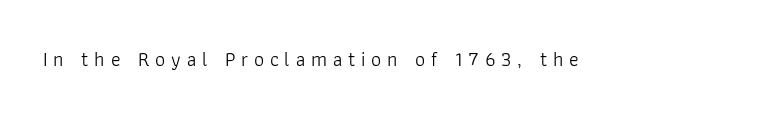
Q: Is the text bold? A: No.
Q: Is the text italic (slanted)? A: No, it is upright.
Q: Is the text underlined? A: No.
Q: Is the spacing between letters normal or unusually wide? A: Unusually wide.
